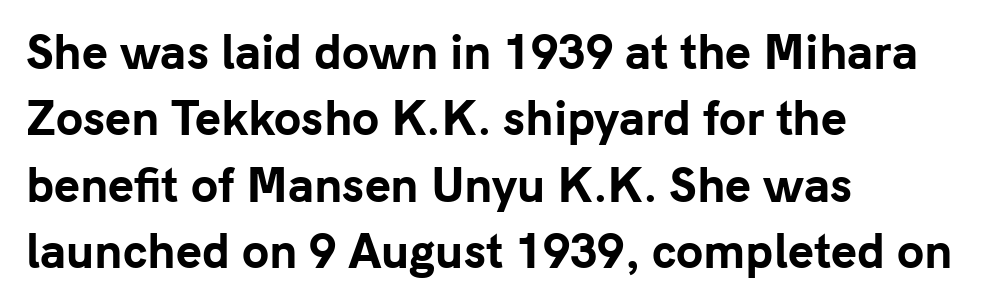
Q: Is the text bold? A: Yes.
Q: Is the text italic (slanted)? A: No, it is upright.
Q: Is the typeface a serif or a sans-serif typeface? A: Sans-serif.
Q: Is the text underlined? A: No.
Q: How is the paragraph aligned? A: Left-aligned.
Q: Is the spacing between letters normal or unusually wide? A: Normal.
Q: Is the spacing between lines tight, normal or loose? A: Normal.
Q: Width (condensed, normal, or wide)? A: Normal.
Q: Stroke contrast? A: Low.
Q: x-height? A: Medium.
Q: Monospaced? A: No.
